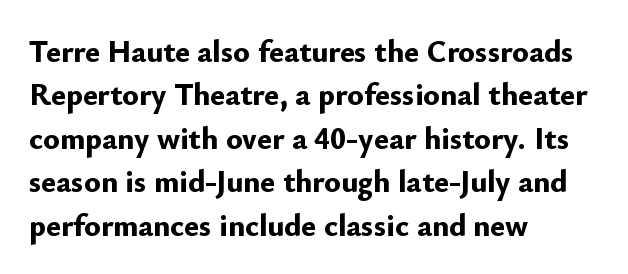
{"serif": "no", "italic": "no", "bold": "yes", "weight": "bold", "width": "normal", "stroke_contrast": "low", "x_height": "small", "monospaced": "no", "underline": "no", "align": "left", "line_spacing": "normal", "line_spacing_ratio": 1.4, "letter_spacing": "normal", "letter_spacing_em": 0.0, "glyph_px": 31}
